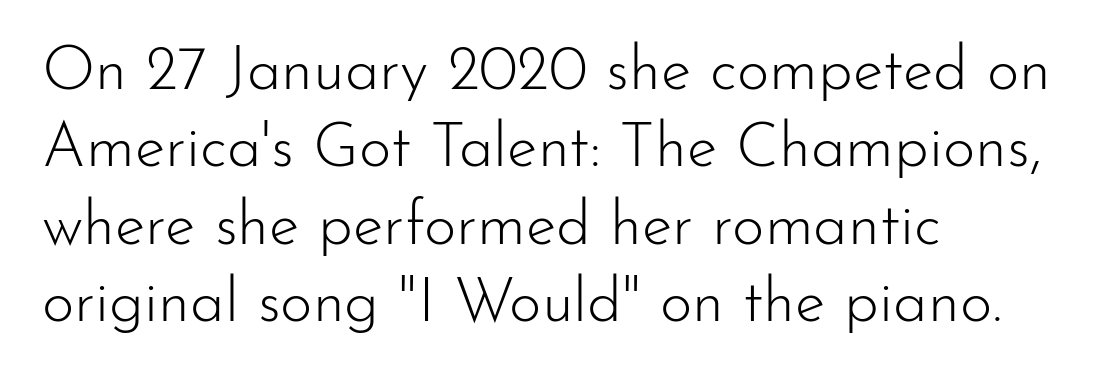
The image shows 62 px light sans-serif type, upright; set left-aligned, normal line spacing (1.25x), normal letter spacing, not underlined; low stroke contrast and a small x-height.
